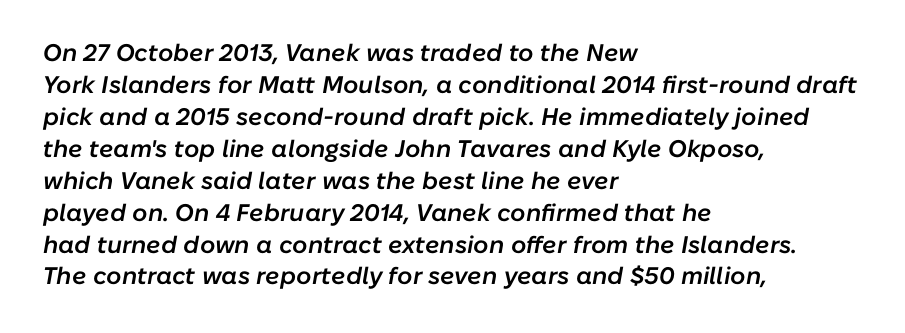
Q: Is the text bold? A: Semi-bold.
Q: Is the text italic (slanted)? A: Yes, it leans right by about 10 degrees.
Q: Is the text underlined? A: No.
Q: How is the paragraph aligned? A: Left-aligned.
Q: Is the spacing between letters normal or unusually wide? A: Normal.
Q: Is the spacing between lines tight, normal or loose? A: Normal.
